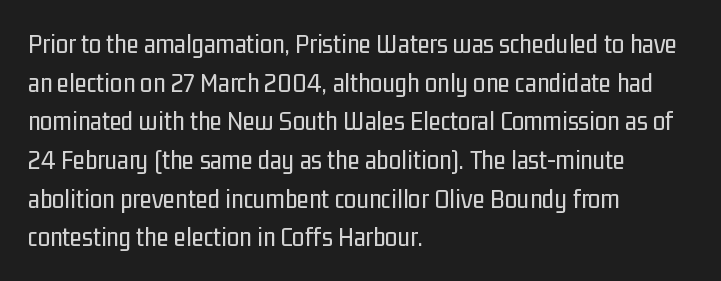
The ragged edge is on the right, which tells us the setting is flush left. Weight: regular or lighter. Is there any slant? The stems are plumb. Honestly, the row spacing looks completely unremarkable. Is the letter spacing exaggerated? No — it looks like the ordinary default.
